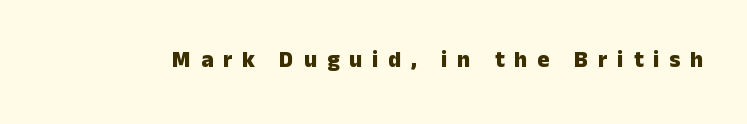
Every stem runs plumb, perpendicular to the baseline. Bare-footed words on every line. The tracking jumps out immediately: characters are airy and widely separated. Plenty of ink on the page — the face is bold.
